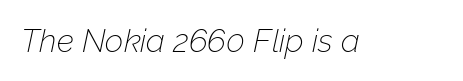
{"italic": "yes", "lean": "right", "slant_degrees": 12, "bold": "no", "weight": "thin", "width": "normal", "stroke_contrast": "low", "x_height": "medium", "monospaced": "no", "underline": "no", "letter_spacing": "normal", "letter_spacing_em": 0.0, "glyph_px": 32}
